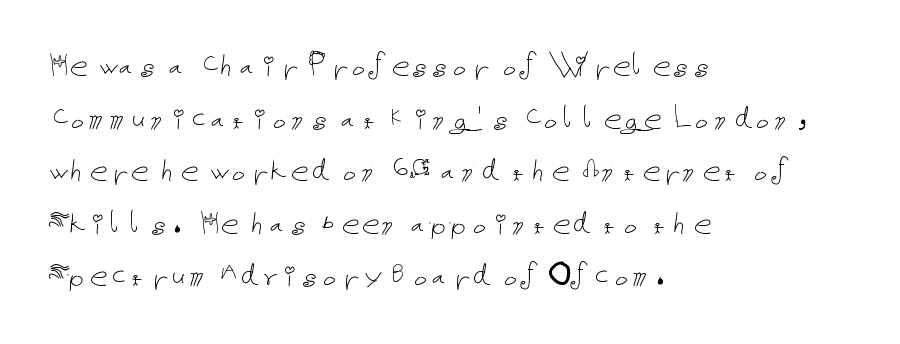
Weight: not bold — regular or lighter. This block has exactly the height ordinary leading produces. Nobody touched the tracking dial on this one. The lines in this sample share a left origin and differ only in where they stop.
